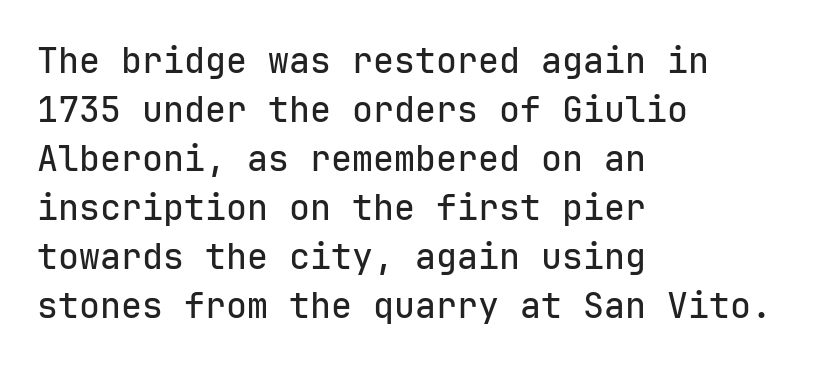
{"serif": "no", "italic": "no", "width": "normal", "stroke_contrast": "low", "x_height": "medium", "monospaced": "yes", "underline": "no", "align": "left", "line_spacing": "normal", "line_spacing_ratio": 1.4, "letter_spacing": "normal", "letter_spacing_em": 0.0, "glyph_px": 35}
